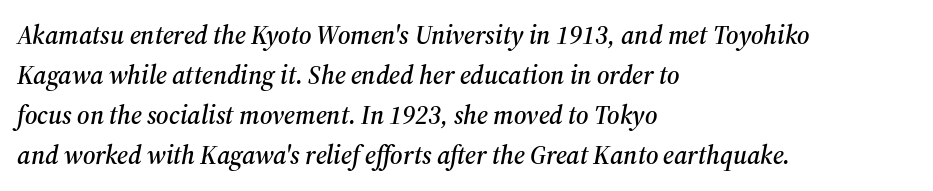
The text carries the slant typical of an italic or oblique font. Line beginnings align vertically; line endings do not. Regarding leading, the lines here are spaced in the standard way. Check the space under the baseline: it is left empty. The line texture is even and compact thanks to regular tracking.
